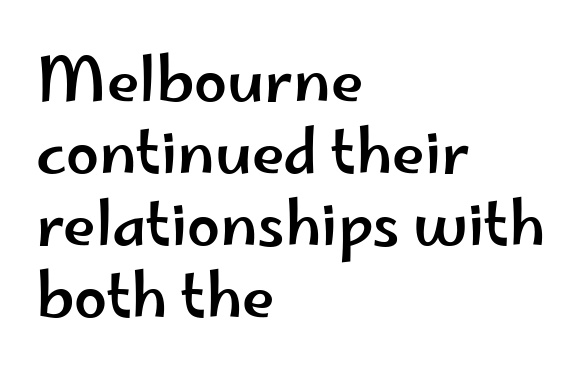
The image shows 59 px wide sans-serif type, upright; set left-aligned, line spacing 1.22x, normal letter spacing, not underlined; low stroke contrast and a small x-height.
